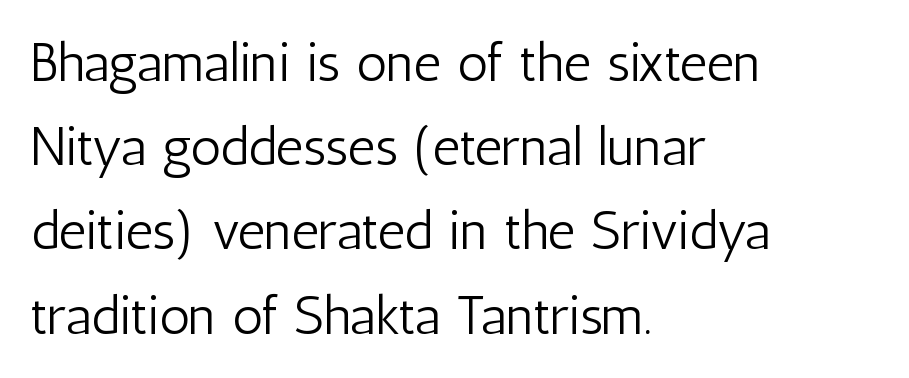
The image shows 54 px light, condensed sans-serif type, upright; set left-aligned, normal line spacing (1.56x), normal letter spacing, not underlined; low stroke contrast and a medium x-height.
